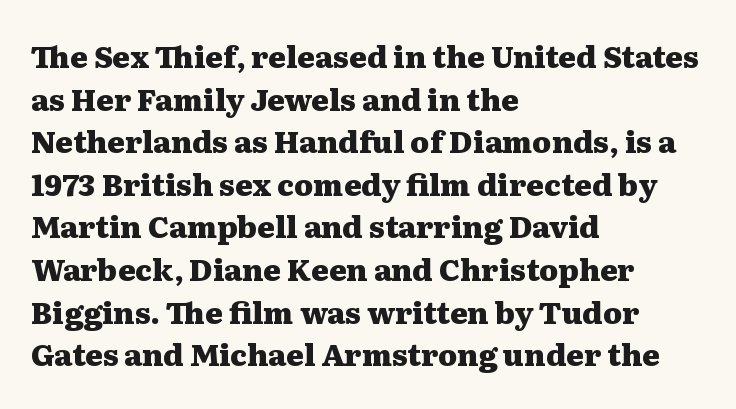
The image shows 30 px heavy, wide serif type, upright; set left-aligned, normal line spacing (1.42x), normal letter spacing, not underlined; medium stroke contrast and a medium x-height.
